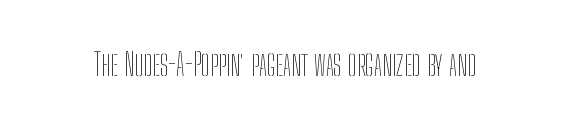
Glance below the letters and you will spot only blank space. Posture: vertical. Unbolded letterforms with no extra heft. Nobody touched the tracking dial on this one. Proportional: the letters do not fall into vertical columns.
